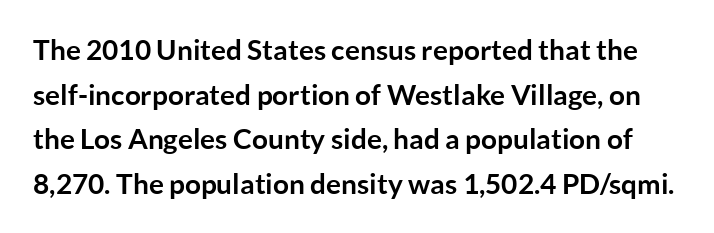
Q: Is the text bold? A: Yes.
Q: Is the text italic (slanted)? A: No, it is upright.
Q: Is the typeface a serif or a sans-serif typeface? A: Sans-serif.
Q: Is the text underlined? A: No.
Q: Is the spacing between letters normal or unusually wide? A: Normal.
Q: Is the spacing between lines tight, normal or loose? A: Normal.
Q: Width (condensed, normal, or wide)? A: Normal.
Q: Stroke contrast? A: Low.
Q: x-height? A: Medium.
Q: Monospaced? A: No.
